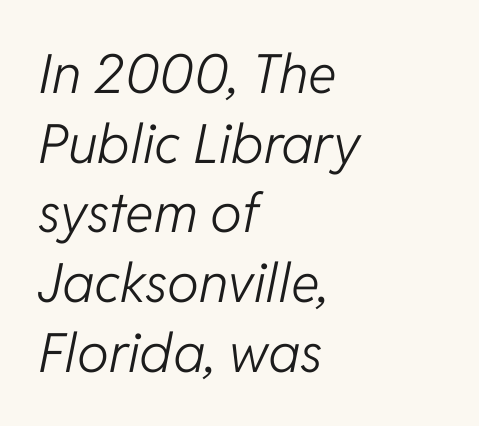
The rag falls on the right side of this text block. These lines are rendered in a variable-pitch font. Whoever set this chose a conventional vertical rhythm. The type is set solid horizontally, with unmodified tracking. This sample uses an oblique cut, with every glyph tilted off the vertical. Honestly, there is no underline to notice here at all.
